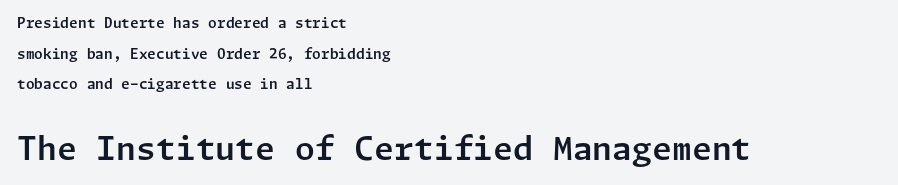
Is there much room between lines? Yes — plenty of vertical air separates them. The gap between lines stays unmarked. The lower block of text is set noticeably larger than the block above it. Notice how the passage keeps a crisp vertical edge on the left only. When letters stand straight like this, we call the style roman or upright.
